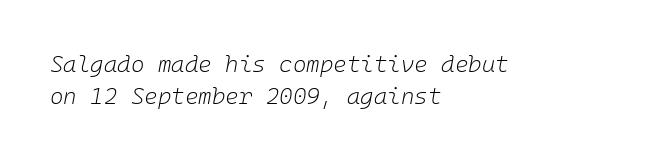
Heaviness? Minimal to ordinary, like unemphasized prose. Each line starts at the same left margin while the right side varies. The letters sit at their default tracking, neither squeezed nor spread. This rendering features lettering with no underline. The passage shown stacks its lines at a standard gap.
